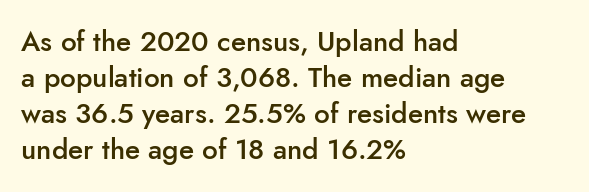
The image shows 28 px semibold sans-serif type, upright; set left-aligned, normal line spacing (1.29x), normal letter spacing, not underlined; low stroke contrast and a small x-height.
